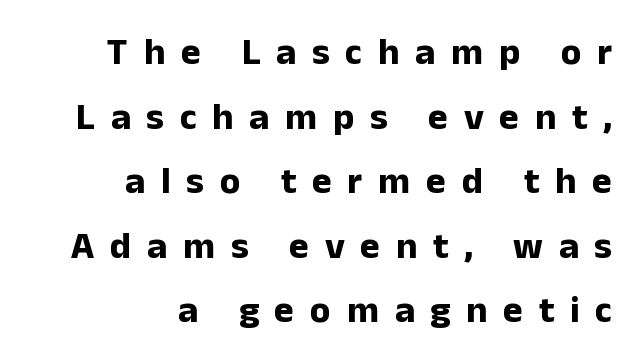
The image shows 38 px bold sans-serif type, upright; set right-aligned, normal line spacing (1.7x), unusually wide letter spacing (+0.41 em), not underlined; low stroke contrast and a medium x-height.
